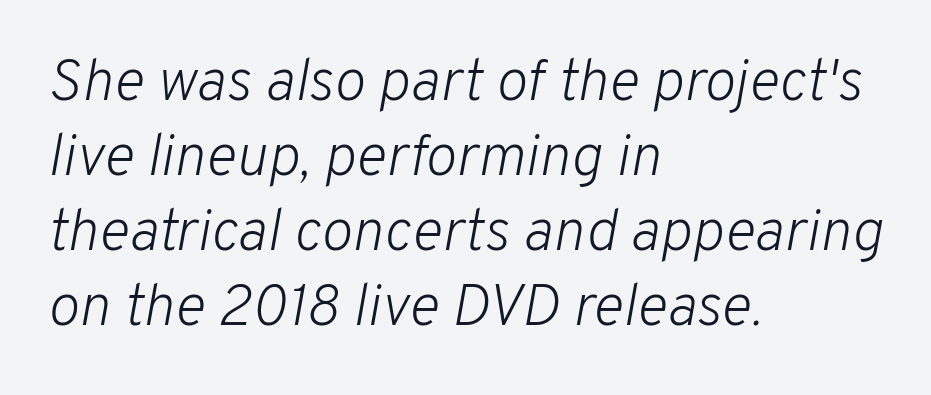
The image shows 59 px light type, italic (leaning right); set left-aligned, normal line spacing (1.27x), normal letter spacing, not underlined; low stroke contrast and a medium x-height.
